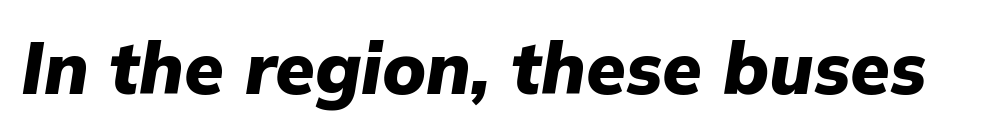
The baseline area is clear. This sample uses an oblique cut, with every glyph tilted off the vertical. This is heavy type, rendered in bold. Think of a printed novel: that variable character pitch is what you see here. Characters follow at the spacing the type designer built in.
